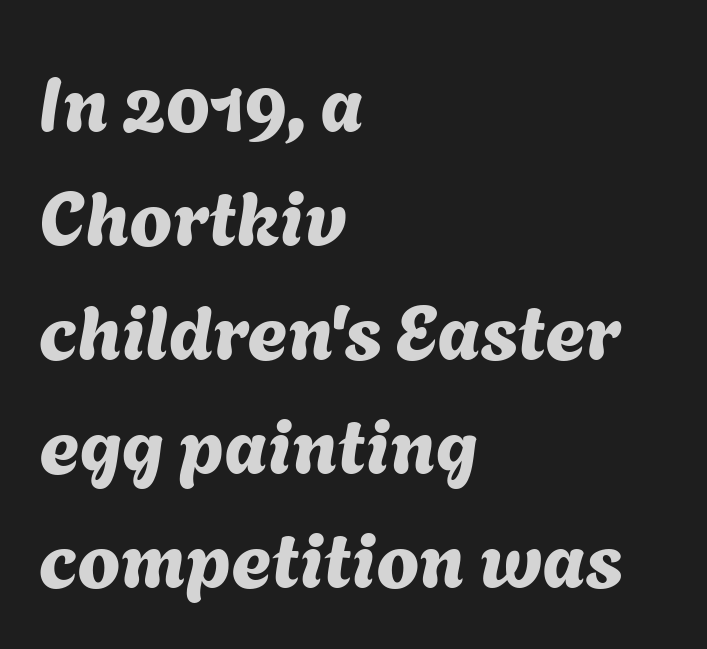
The image shows 77 px sans-serif type; set left-aligned, normal line spacing (1.48x), normal letter spacing, not underlined; medium stroke contrast and a medium x-height.
